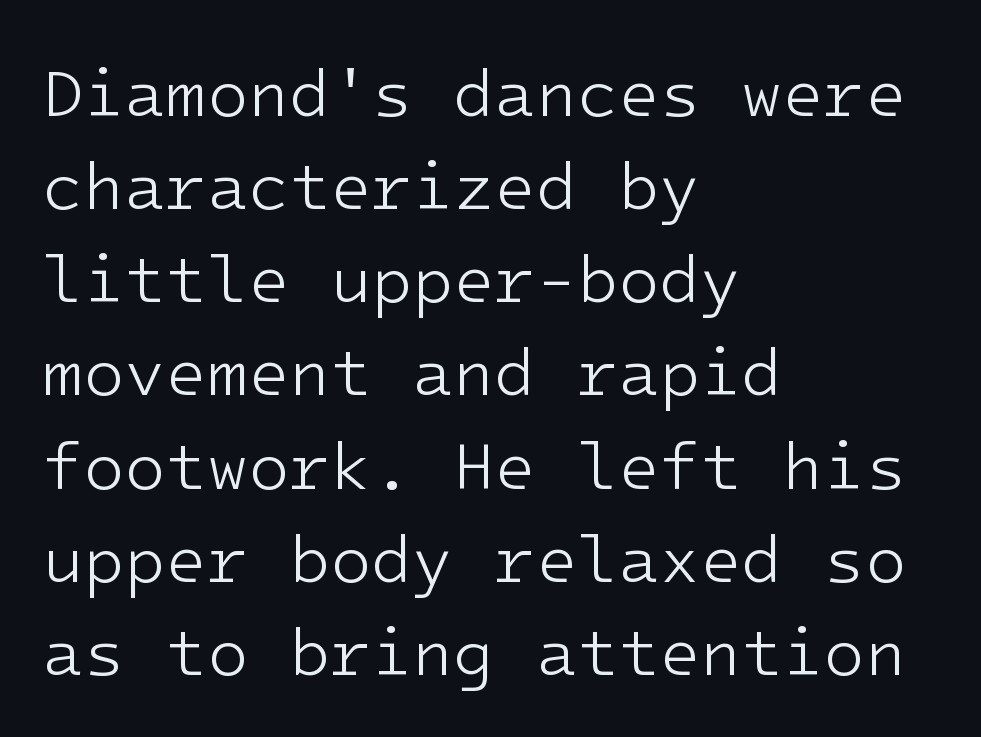
The line texture is even and compact thanks to regular tracking. The line-height multiplier appears to be the usual default. The rendering shows plain stroke endings on the letterforms — a sans-serif design. Do the letters lean? They stand straight. Unmarked baselines from the first word to the last. In CSS terms this would be text-align: left.
